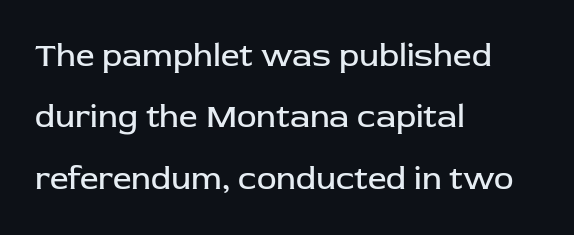
Q: Is the text bold? A: No.
Q: Is the text italic (slanted)? A: No, it is upright.
Q: Is the typeface a serif or a sans-serif typeface? A: Sans-serif.
Q: Is the text underlined? A: No.
Q: How is the paragraph aligned? A: Left-aligned.
Q: Is the spacing between letters normal or unusually wide? A: Normal.
Q: Width (condensed, normal, or wide)? A: Normal.
Q: Stroke contrast? A: Low.
Q: x-height? A: Medium.
Q: Monospaced? A: No.
